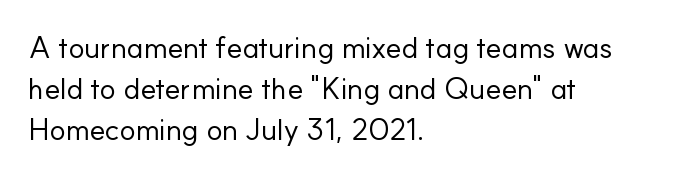
Short and long lines alike share a common starting point at left. The tracking reads as untouched default to a designer's eye. Normally led — the rows are evenly, conventionally spaced. A clean baseline with only descenders dipping below it. Think standard paragraph weight, or any step lighter than that.
